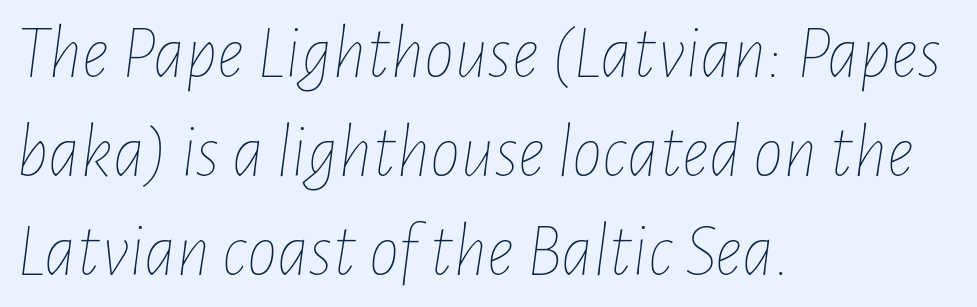
The vertical gap from one line to the next is medium. Stem width sits at or under what a default text font uses. Each letter keeps its own natural width here, so spacing adapts to shape. The axis of the letterforms is tilted away from vertical.
